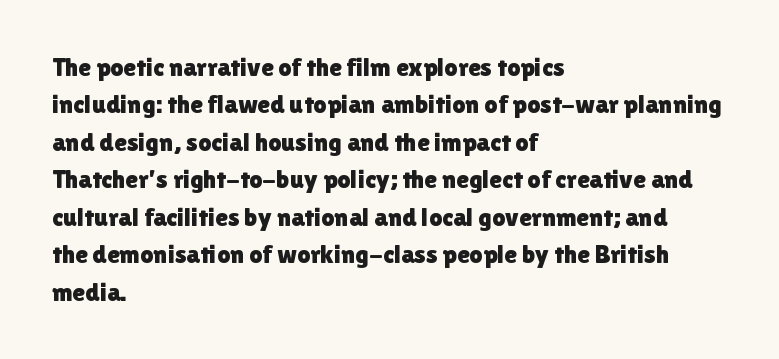
{"italic": "no", "underline": "no", "align": "left", "line_spacing": "normal", "line_spacing_ratio": 1.44, "letter_spacing": "normal", "letter_spacing_em": 0.0, "glyph_px": 26}
